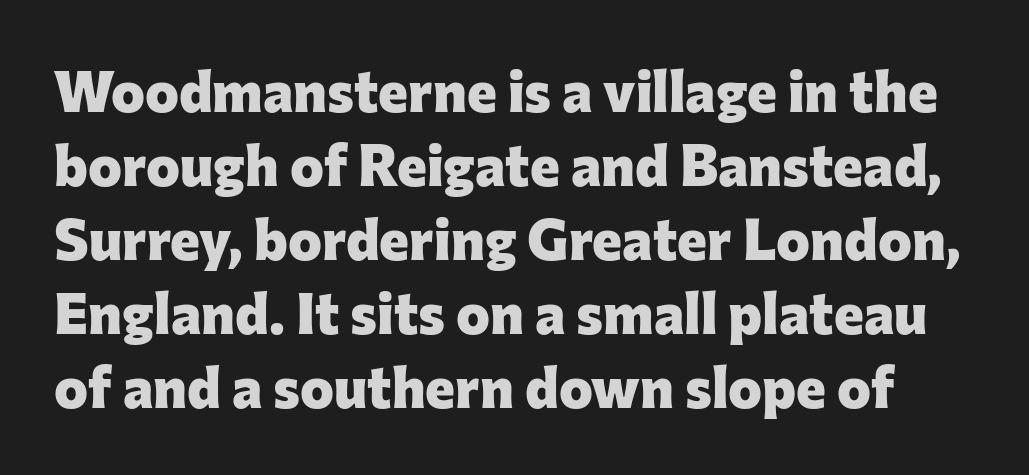
The image shows 57 px heavy sans-serif type, upright; set normal line spacing (1.3x), normal letter spacing, not underlined; low stroke contrast and a medium x-height.
